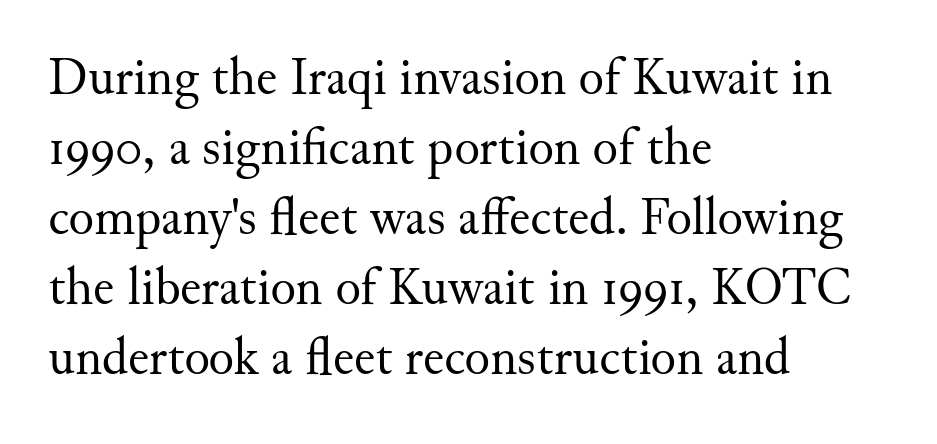
{"serif": "yes", "italic": "no", "bold": "no", "weight": "regular", "width": "normal", "stroke_contrast": "medium", "x_height": "small", "monospaced": "no", "underline": "no", "align": "left", "line_spacing": "normal", "line_spacing_ratio": 1.32, "letter_spacing": "normal", "letter_spacing_em": 0.0, "glyph_px": 53}
